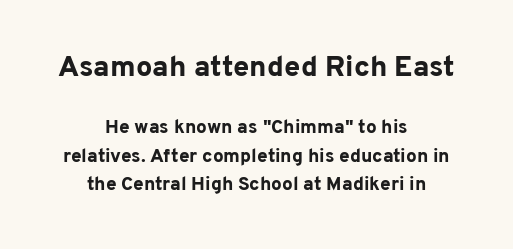
The lettering holds an erect, upright posture throughout. Check under the words: just untouched page. Plenty of ink on the page — the face is bold. The initial chunk of copy outweighs the following chunk in type size. Leading: standard. These lines are composed in type without serifs.
